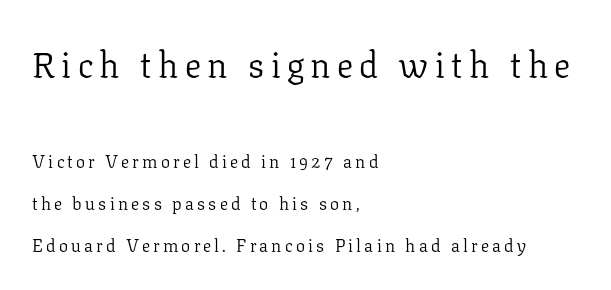
Q: Is the text bold? A: No.
Q: Is the text italic (slanted)? A: No, it is upright.
Q: Is the typeface a serif or a sans-serif typeface? A: Serif.
Q: Is the text underlined? A: No.
Q: How is the paragraph aligned? A: Left-aligned.
Q: Is the spacing between lines tight, normal or loose? A: Loose.
Q: Which block of text is set in a larger size, the first (top) or the second (bottom)? A: The first (top) one.
Q: Width (condensed, normal, or wide)? A: Normal.
Q: Stroke contrast? A: Low.
Q: x-height? A: Medium.
Q: Monospaced? A: No.
